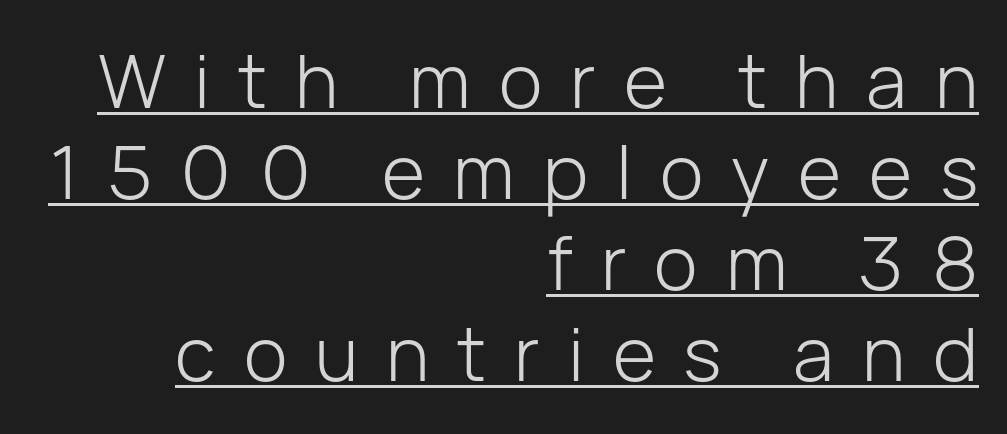
Stroke terminals: plain, sans-serif. In CSS terms this would be text-align: right. The letters stand straight up with perfectly vertical stems. The face used here appears with an underline applied.
